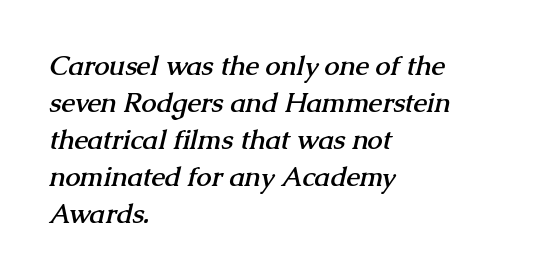
Words appear dense and cohesive because spacing is normal. The strip under each line holds only bare page. The glyphs have the mass of a bold cut. Quick note: interline space is typical. A classic flush-left, rag-right setting is used for this passage.
